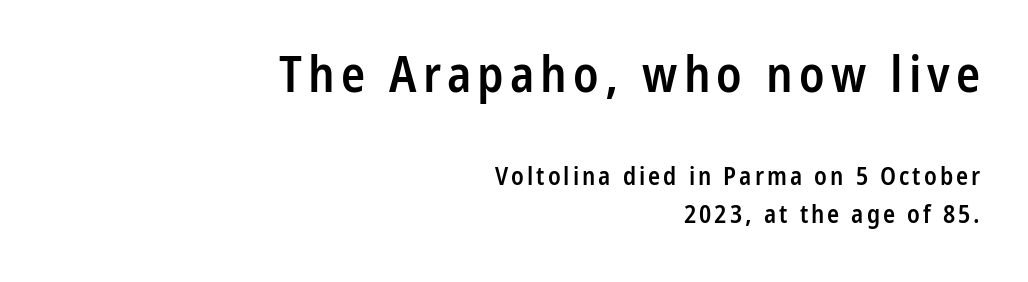
Are there feet on the stems? There aren't — it's a sans. As a designer I'd log this as weight 600, semibold. Clear beneath every line of the passage. The face used here is proportionally spaced, like ordinary book or web type. The designer gave the opening block more size than the closing block.
